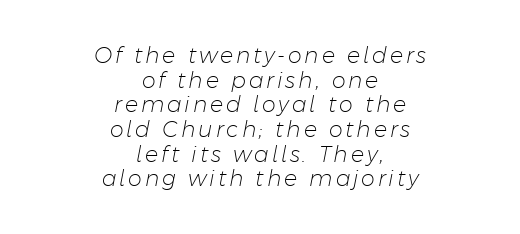
You can tell it's italic because the verticals aren't actually vertical. Summary of weight: not heavy and not bold. Visually the block forms a symmetrical silhouette, jagged on both flanks. The passage shown is not underscored anywhere. Reading down the column, the eye jumps only a short way to each next line.
